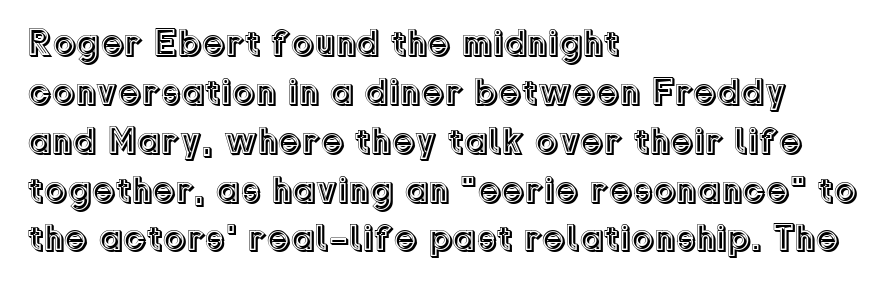
{"italic": "no", "width": "normal", "x_height": "medium", "monospaced": "no", "underline": "no", "align": "left", "line_spacing": "normal", "line_spacing_ratio": 1.32, "letter_spacing": "normal", "letter_spacing_em": 0.0, "glyph_px": 37}
